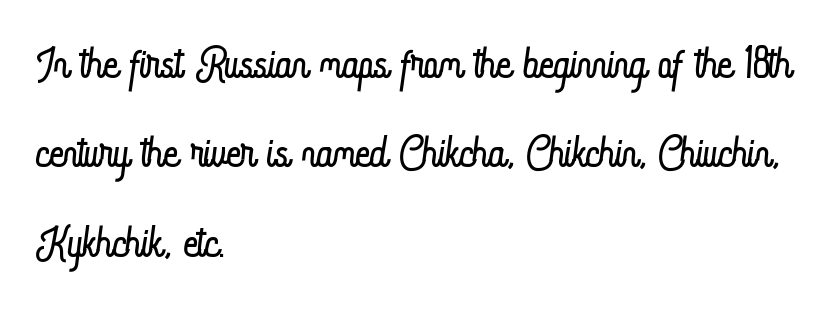
The image shows 63 px light, condensed type; set left-aligned, normal line spacing (1.42x), normal letter spacing, not underlined; low stroke contrast and a small x-height.
